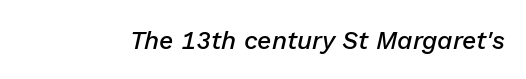
The image shows 25 px text type, italic (leaning right); set normal letter spacing, not underlined.
